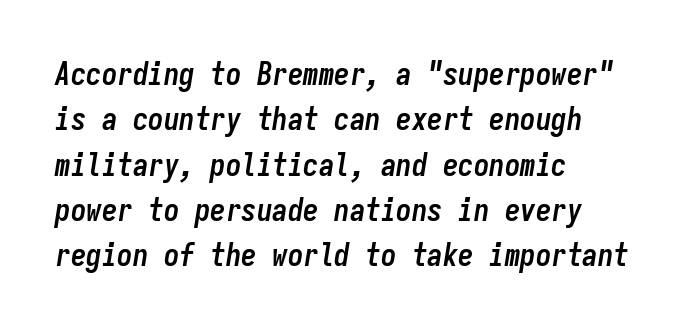
{"italic": "yes", "lean": "right", "slant_degrees": 9, "bold": "yes", "weight": "semibold", "width": "condensed", "stroke_contrast": "low", "x_height": "medium", "monospaced": "yes", "underline": "no", "align": "left", "line_spacing": "normal", "line_spacing_ratio": 1.46, "letter_spacing": "normal", "letter_spacing_em": 0.0, "glyph_px": 31}
